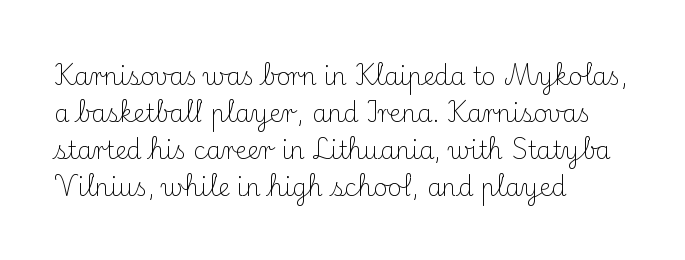
{"italic": "no", "bold": "no", "underline": "no", "align": "left", "line_spacing": "normal", "line_spacing_ratio": 1.54, "letter_spacing": "normal", "letter_spacing_em": 0.0, "glyph_px": 24}
